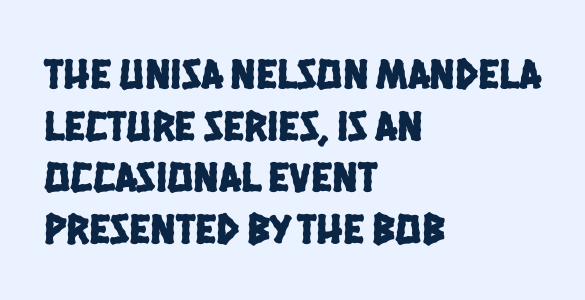
The image shows 43 px condensed sans-serif type; set left-aligned, line spacing 1.2x, normal letter spacing, not underlined; low stroke contrast and a large x-height.
